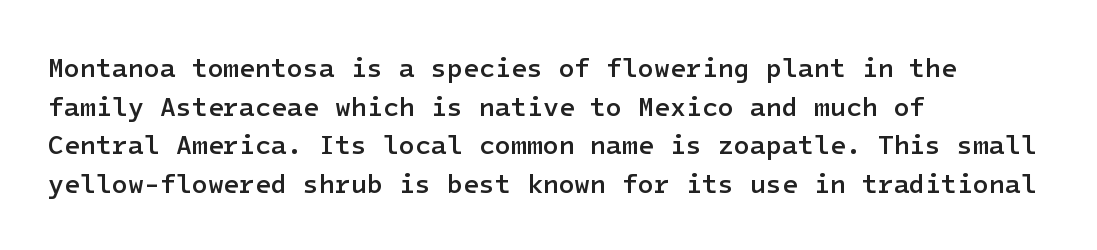
Q: Is the text bold? A: Semi-bold.
Q: Is the text italic (slanted)? A: No, it is upright.
Q: Is the text underlined? A: No.
Q: How is the paragraph aligned? A: Left-aligned.
Q: Is the spacing between letters normal or unusually wide? A: Normal.
Q: Is the spacing between lines tight, normal or loose? A: Normal.
